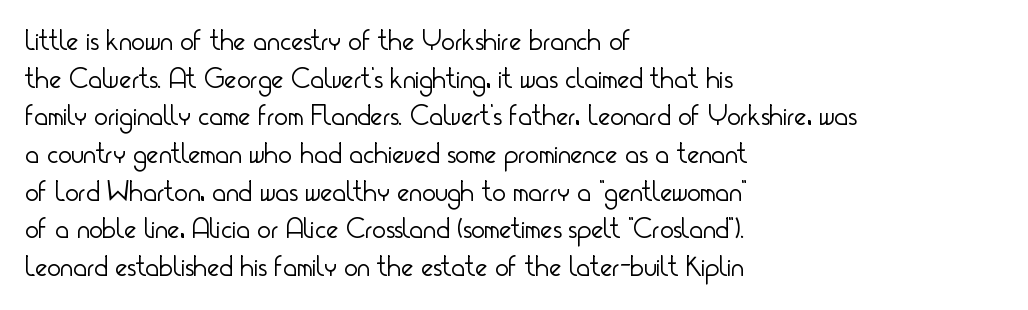
Q: Is the text bold? A: No.
Q: Is the text italic (slanted)? A: No, it is upright.
Q: Is the typeface a serif or a sans-serif typeface? A: Sans-serif.
Q: Is the text underlined? A: No.
Q: How is the paragraph aligned? A: Left-aligned.
Q: Is the spacing between letters normal or unusually wide? A: Normal.
Q: Is the spacing between lines tight, normal or loose? A: Normal.
Q: Width (condensed, normal, or wide)? A: Condensed.
Q: Stroke contrast? A: Low.
Q: x-height? A: Small.
Q: Monospaced? A: No.
